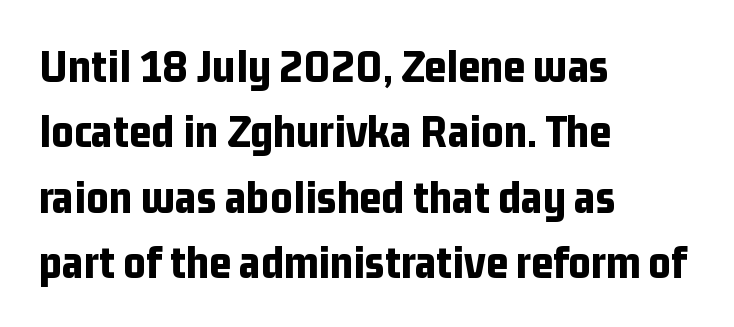
Q: Is the text bold? A: Yes.
Q: Is the text italic (slanted)? A: No, it is upright.
Q: Is the typeface a serif or a sans-serif typeface? A: Sans-serif.
Q: Is the text underlined? A: No.
Q: How is the paragraph aligned? A: Left-aligned.
Q: Is the spacing between letters normal or unusually wide? A: Normal.
Q: Is the spacing between lines tight, normal or loose? A: Normal.
Q: Width (condensed, normal, or wide)? A: Condensed.
Q: Stroke contrast? A: Low.
Q: x-height? A: Medium.
Q: Monospaced? A: No.
